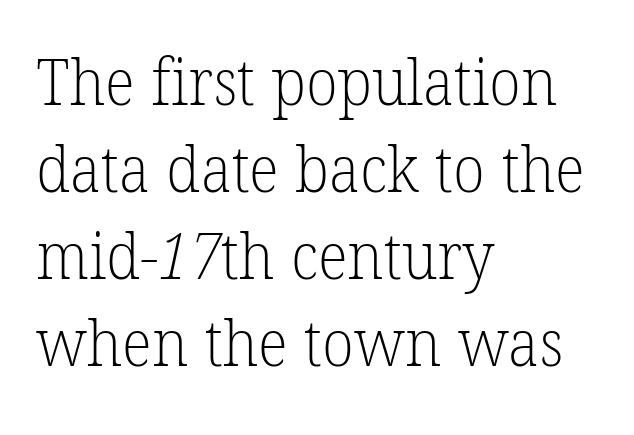
The passage shown is typed in a proportional face where columns would drift. Anything drawn beneath the words? Only blank space. The lines sit at an ordinary, default distance from one another. Letters have the restrained weight of plain body copy at most. Horizontal alignment here is leftward, the default for most running prose. Yep, those are serifs on the letters.
